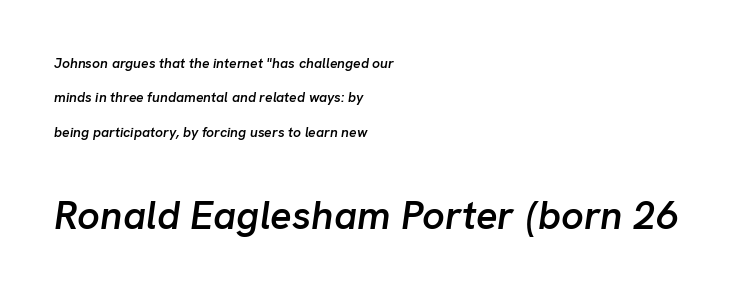
{"italic": "yes", "lean": "right", "slant_degrees": 8, "bold": "semi", "weight": "semibold", "width": "normal", "stroke_contrast": "low", "x_height": "medium", "monospaced": "no", "underline": "no", "align": "left", "line_spacing": "loose", "line_spacing_ratio": 2.45, "letter_spacing": "normal", "letter_spacing_em": 0.0, "larger_block": "second", "size_ratio": 2.86, "glyph_px": 40}
